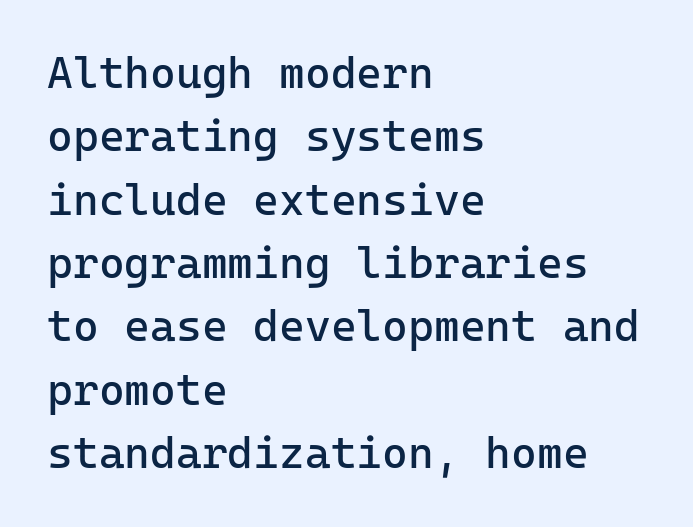
Q: Is the text bold? A: No.
Q: Is the text italic (slanted)? A: No, it is upright.
Q: Is the typeface a serif or a sans-serif typeface? A: Sans-serif.
Q: Is the text underlined? A: No.
Q: How is the paragraph aligned? A: Left-aligned.
Q: Is the spacing between letters normal or unusually wide? A: Normal.
Q: Is the spacing between lines tight, normal or loose? A: Normal.
Q: Width (condensed, normal, or wide)? A: Normal.
Q: Stroke contrast? A: Low.
Q: x-height? A: Medium.
Q: Monospaced? A: Yes.
